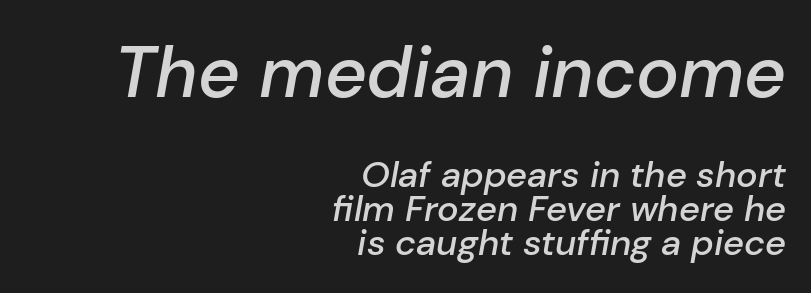
Does the weight exceed regular? Yes, but only to semibold. Does the lettering tilt? It does — this is italic. The designer dialed line spacing down below the default. Is this a fixed-width face? No — the glyphs have proportional, varying widths. The lines are quadded right.
